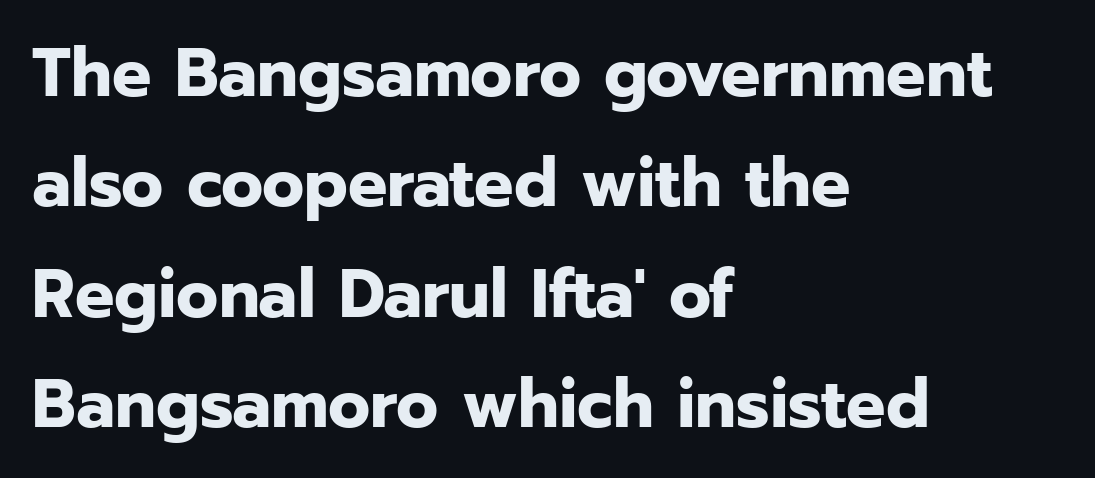
The image shows 69 px bold sans-serif type, upright; set left-aligned, normal line spacing (1.6x), normal letter spacing, not underlined; low stroke contrast and a medium x-height.
